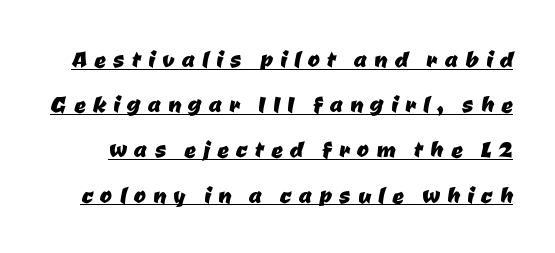
The image shows 29 px sans-serif type; set normal line spacing (1.56x), unusually wide letter spacing (+0.25 em), underlined; low stroke contrast and a medium x-height.
